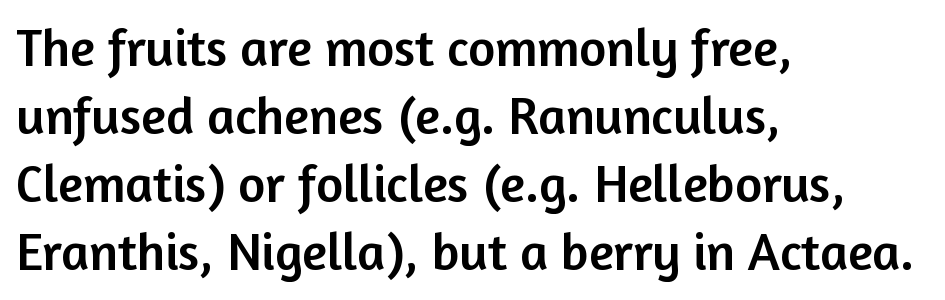
{"serif": "no", "italic": "no", "width": "normal", "stroke_contrast": "low", "x_height": "medium", "monospaced": "no", "underline": "no", "align": "left", "line_spacing": "normal", "line_spacing_ratio": 1.31, "letter_spacing": "normal", "letter_spacing_em": 0.0, "glyph_px": 52}
